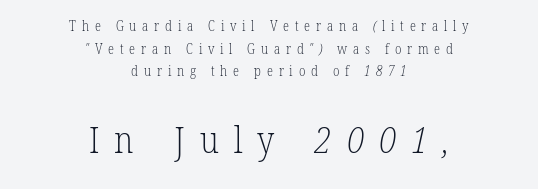
{"serif": "yes", "bold": "no", "weight": "light", "width": "condensed", "stroke_contrast": "low", "x_height": "medium", "monospaced": "no", "underline": "no", "align": "center", "line_spacing": "normal", "line_spacing_ratio": 1.61, "letter_spacing": "wide", "letter_spacing_em": 0.41, "larger_block": "second", "size_ratio": 2.64, "glyph_px": 37}
